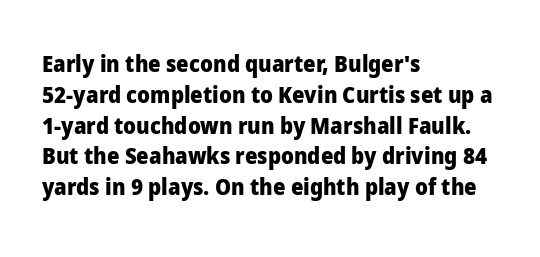
The image shows 22 px bold type, upright; set left-aligned, normal line spacing (1.4x), normal letter spacing, not underlined.
